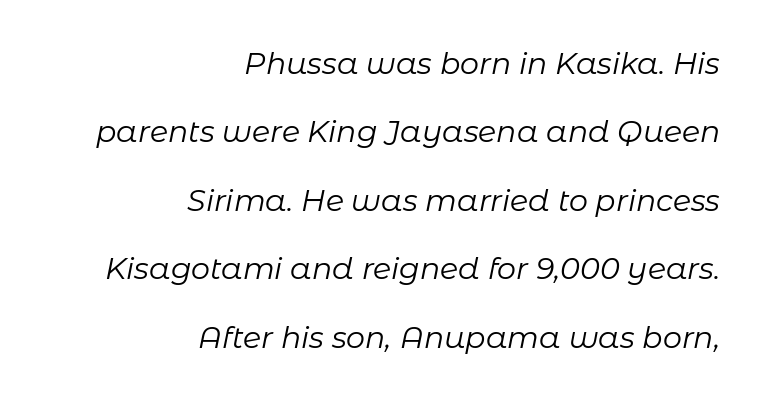
{"italic": "yes", "lean": "right", "slant_degrees": 11, "bold": "no", "weight": "regular", "width": "normal", "stroke_contrast": "low", "x_height": "medium", "monospaced": "no", "underline": "no", "align": "right", "line_spacing": "loose", "line_spacing_ratio": 2.28, "letter_spacing": "normal", "letter_spacing_em": 0.0, "glyph_px": 30}
